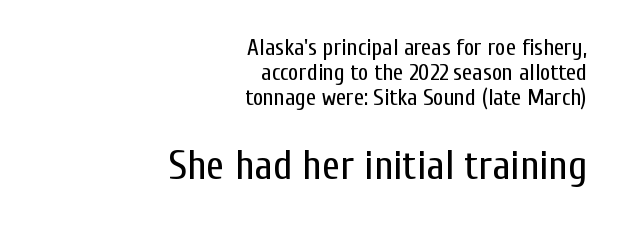
Q: Is the text bold? A: No.
Q: Is the text italic (slanted)? A: No, it is upright.
Q: Is the typeface a serif or a sans-serif typeface? A: Sans-serif.
Q: Is the text underlined? A: No.
Q: How is the paragraph aligned? A: Right-aligned.
Q: Is the spacing between letters normal or unusually wide? A: Normal.
Q: Is the spacing between lines tight, normal or loose? A: Tight.
Q: Which block of text is set in a larger size, the first (top) or the second (bottom)? A: The second (bottom) one.
Q: Width (condensed, normal, or wide)? A: Condensed.
Q: Stroke contrast? A: Low.
Q: x-height? A: Medium.
Q: Monospaced? A: No.
